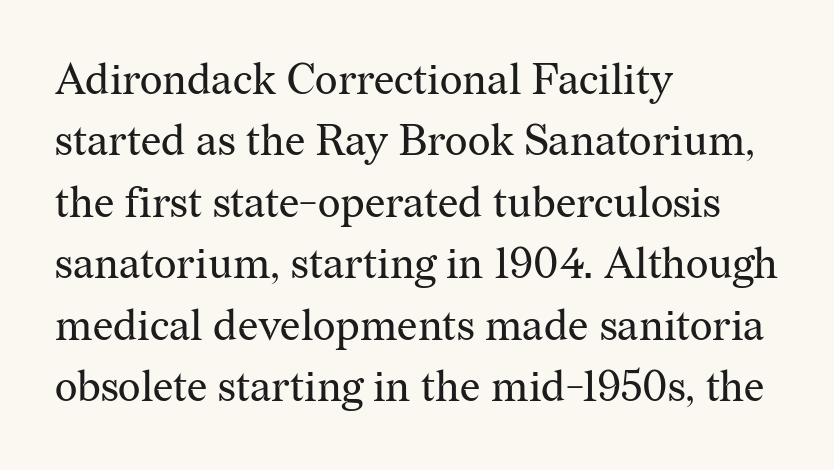
The image shows 43 px regular-weight serif type, upright; set left-aligned, normal line spacing (1.43x), normal letter spacing, not underlined; medium stroke contrast and a medium x-height.
